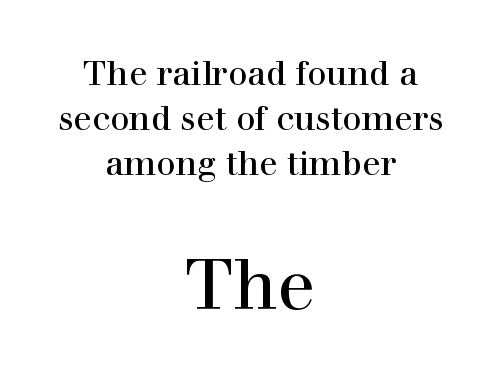
Block two is the big one; block one sits smaller above it. In CSS terms this would be text-align: center. Is this a fixed-width face? No — the glyphs have proportional, varying widths. To sum up the face: it has serifs. These lines were composed using upright roman letters. Look at the tracking — it's just the regular setting, nothing added.
